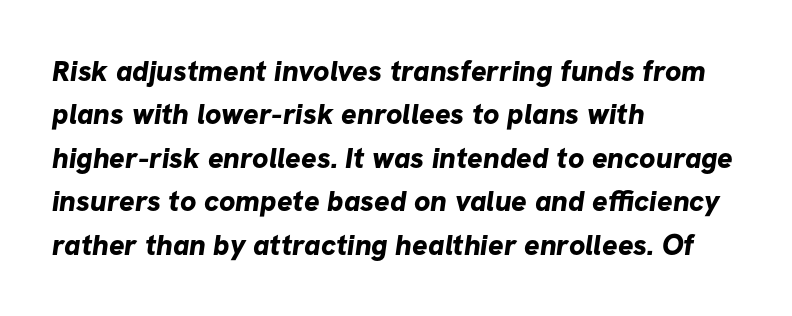
{"serif": "no", "bold": "yes", "weight": "bold", "width": "normal", "stroke_contrast": "low", "x_height": "medium", "monospaced": "no", "underline": "no", "align": "left", "line_spacing": "normal", "line_spacing_ratio": 1.5, "letter_spacing": "normal", "letter_spacing_em": 0.0, "glyph_px": 29}
